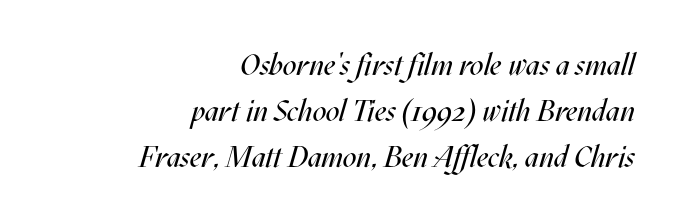
Q: Is the text bold? A: No.
Q: Is the text italic (slanted)? A: Yes, it leans right by about 17 degrees.
Q: Is the text underlined? A: No.
Q: How is the paragraph aligned? A: Right-aligned.
Q: Is the spacing between letters normal or unusually wide? A: Normal.
Q: Is the spacing between lines tight, normal or loose? A: Normal.
Q: Width (condensed, normal, or wide)? A: Condensed.
Q: Stroke contrast? A: Medium.
Q: x-height? A: Large.
Q: Monospaced? A: No.
